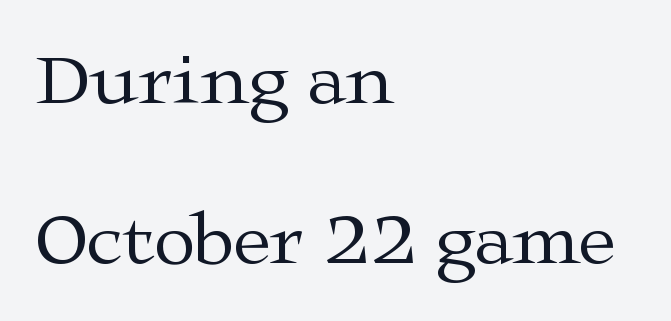
{"serif": "yes", "italic": "no", "bold": "no", "weight": "regular", "width": "wide", "stroke_contrast": "medium", "x_height": "medium", "monospaced": "no", "underline": "no", "align": "left", "line_spacing": "loose", "line_spacing_ratio": 2.1, "letter_spacing": "normal", "letter_spacing_em": 0.0, "glyph_px": 76}
